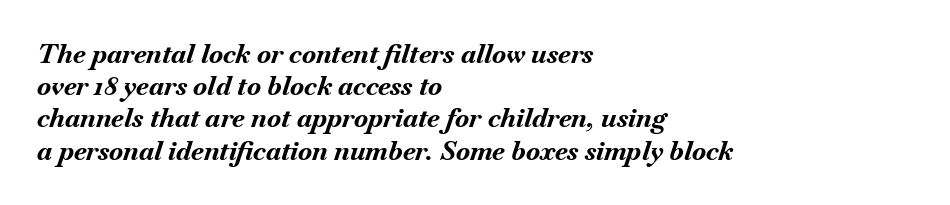
The passage shown is not underscored anywhere. Typeset ragged right — the left edge is the straight one. Its strokes are broad and dark, the hallmark of bold type. The text carries the slant typical of an italic or oblique font. You could call the tracking neutral — neither tight nor loose.
